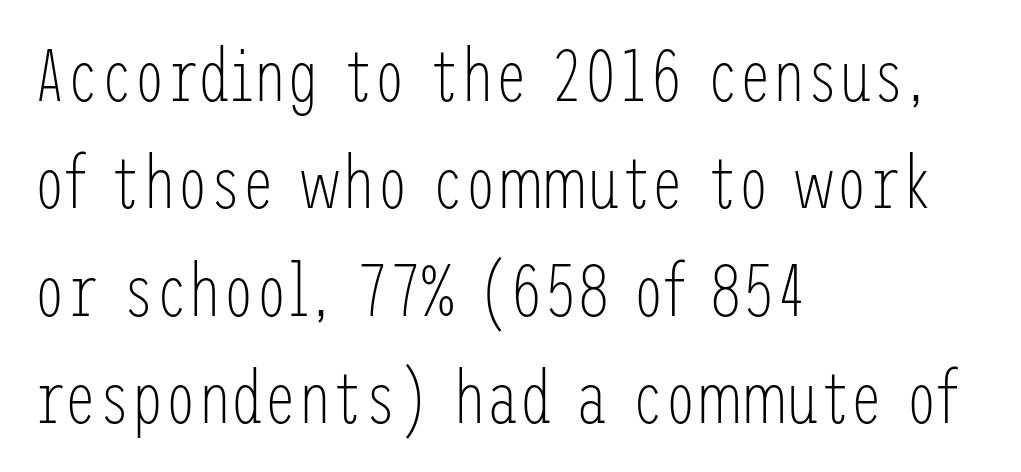
Q: Is the text bold? A: No.
Q: Is the text italic (slanted)? A: No, it is upright.
Q: Is the typeface a serif or a sans-serif typeface? A: Sans-serif.
Q: Is the text underlined? A: No.
Q: How is the paragraph aligned? A: Left-aligned.
Q: Is the spacing between letters normal or unusually wide? A: Normal.
Q: Is the spacing between lines tight, normal or loose? A: Normal.
Q: Width (condensed, normal, or wide)? A: Condensed.
Q: Stroke contrast? A: Low.
Q: x-height? A: Medium.
